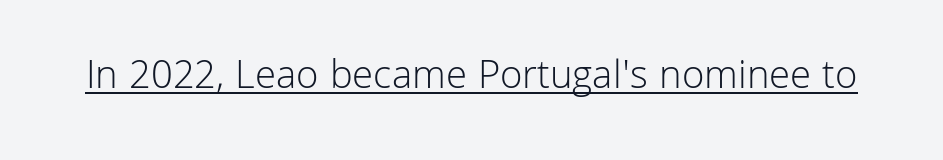
{"serif": "no", "italic": "no", "bold": "no", "weight": "light", "width": "normal", "stroke_contrast": "low", "x_height": "medium", "monospaced": "no", "underline": "yes", "letter_spacing": "normal", "letter_spacing_em": 0.0, "glyph_px": 41}
